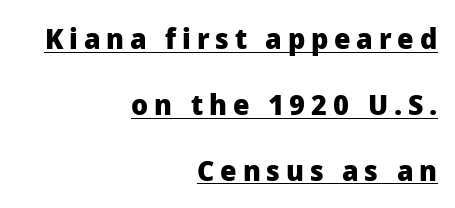
The image shows 29 px heavy sans-serif type, upright; set right-aligned, loose line spacing (2.27x), unusually wide letter spacing (+0.2 em), underlined; low stroke contrast and a medium x-height.
